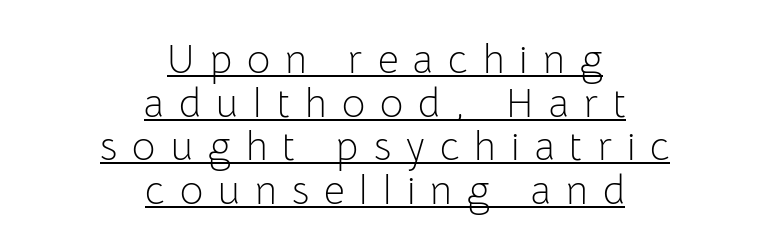
{"serif": "no", "italic": "no", "bold": "no", "weight": "light", "width": "normal", "stroke_contrast": "low", "x_height": "medium", "monospaced": "no", "underline": "yes", "align": "center", "line_spacing": "tight", "line_spacing_ratio": 1.09, "letter_spacing": "wide", "letter_spacing_em": 0.38, "glyph_px": 40}
